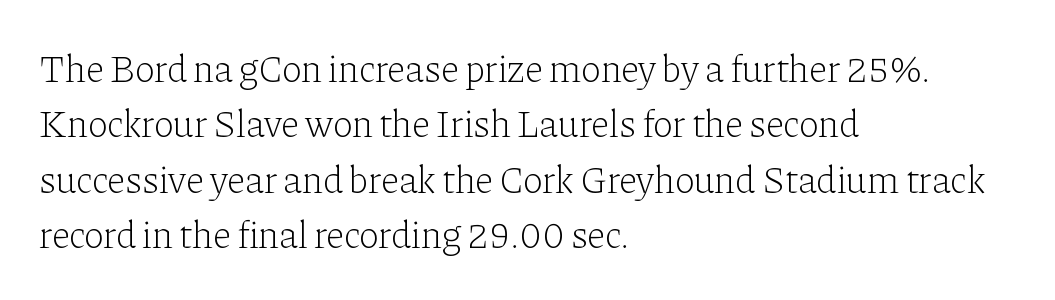
Q: Is the text bold? A: No.
Q: Is the text italic (slanted)? A: No, it is upright.
Q: Is the typeface a serif or a sans-serif typeface? A: Serif.
Q: Is the text underlined? A: No.
Q: How is the paragraph aligned? A: Left-aligned.
Q: Is the spacing between letters normal or unusually wide? A: Normal.
Q: Is the spacing between lines tight, normal or loose? A: Normal.
Q: Width (condensed, normal, or wide)? A: Normal.
Q: Stroke contrast? A: Low.
Q: x-height? A: Medium.
Q: Monospaced? A: No.
